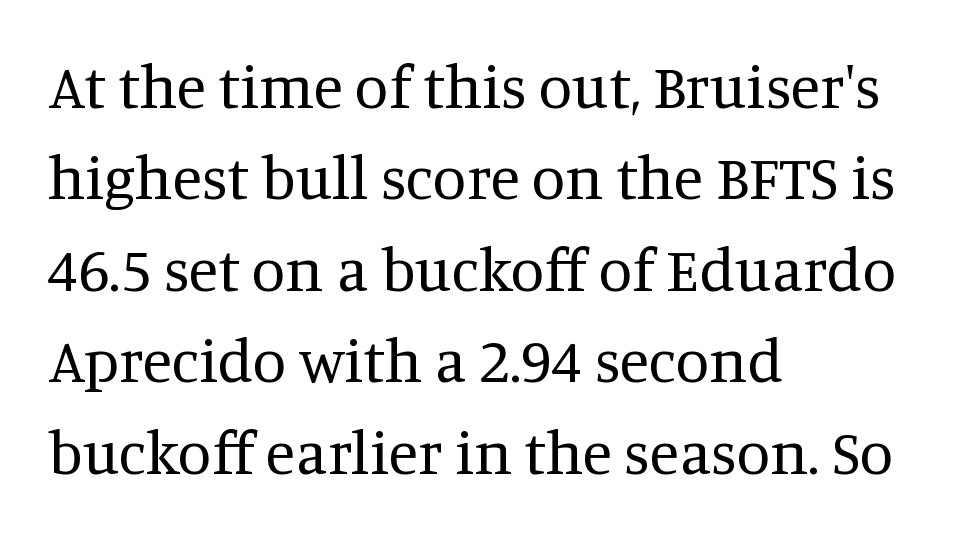
{"serif": "yes", "italic": "no", "bold": "no", "weight": "regular", "width": "normal", "stroke_contrast": "medium", "x_height": "large", "monospaced": "no", "underline": "no", "align": "left", "line_spacing": "normal", "line_spacing_ratio": 1.5, "letter_spacing": "normal", "letter_spacing_em": 0.0, "glyph_px": 61}
